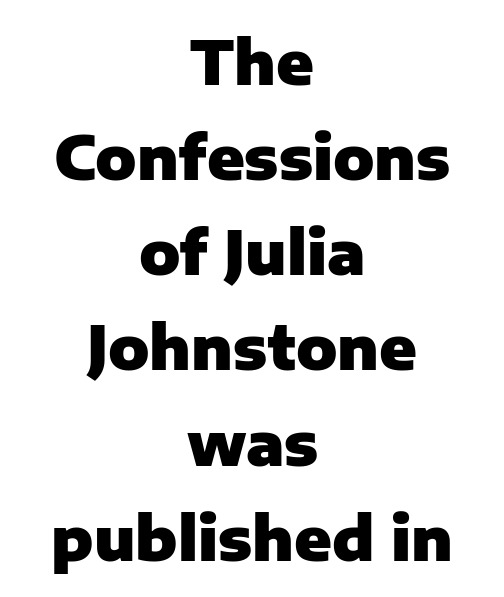
Q: Is the text bold? A: Yes.
Q: Is the text italic (slanted)? A: No, it is upright.
Q: Is the typeface a serif or a sans-serif typeface? A: Sans-serif.
Q: Is the text underlined? A: No.
Q: How is the paragraph aligned? A: Centered.
Q: Is the spacing between letters normal or unusually wide? A: Normal.
Q: Is the spacing between lines tight, normal or loose? A: Normal.
Q: Width (condensed, normal, or wide)? A: Normal.
Q: Stroke contrast? A: Low.
Q: x-height? A: Medium.
Q: Monospaced? A: No.
